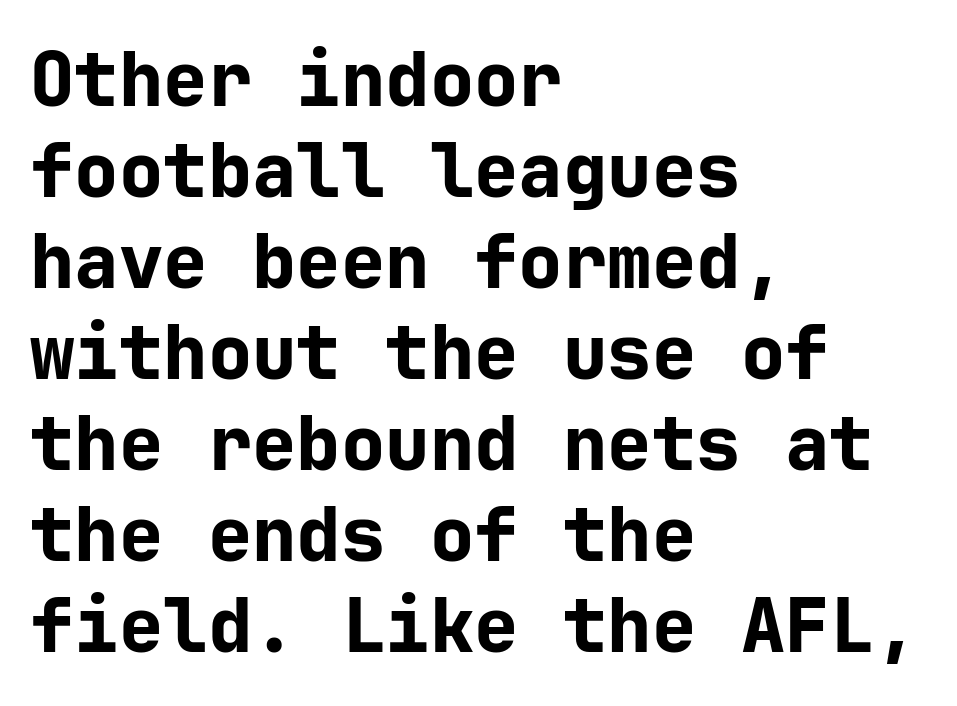
The image shows 74 px bold sans-serif type, upright; set left-aligned, line spacing 1.23x, normal letter spacing, not underlined; low stroke contrast and a medium x-height.
